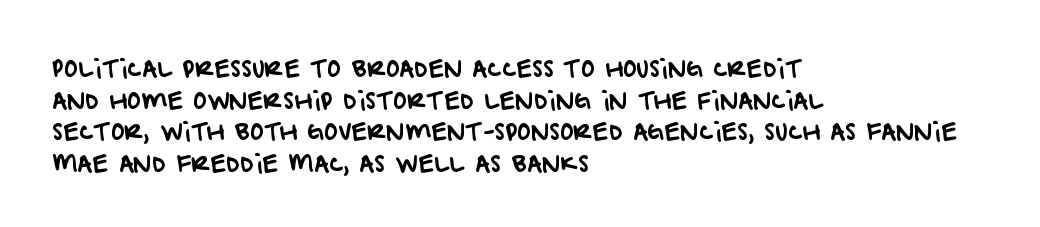
The image shows 23 px text type; set left-aligned, normal line spacing (1.37x), normal letter spacing, not underlined.
